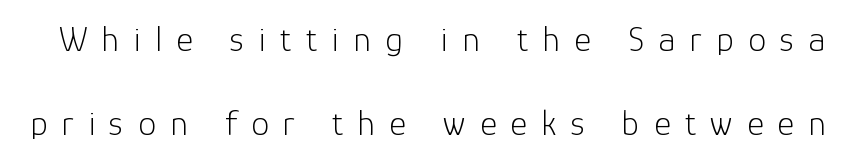
The axis of the letterforms is exactly vertical. Nothing heavy about these letters — not bold at all. Observe the wide spacing: letters keep a clear distance from each other. Check under the words: just untouched page.
